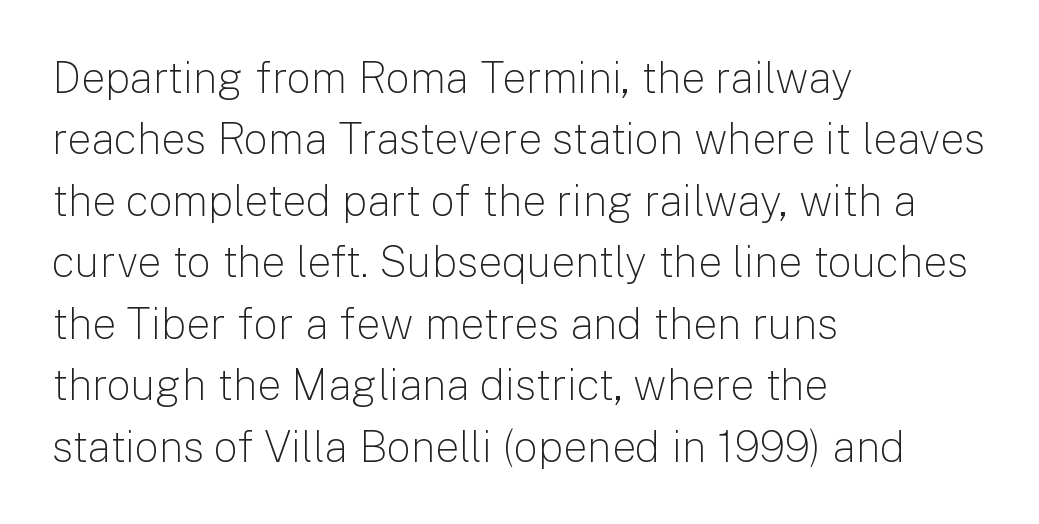
The passage shown is typeset with a sans-serif family. Students, note that the glyphs here touch the page at normal intervals. A normal amount of white space separates one row of letters from the next. Weight class: somewhere from thin through regular. Descenders hang freely into open space. Proportional: the letters do not fall into vertical columns.
